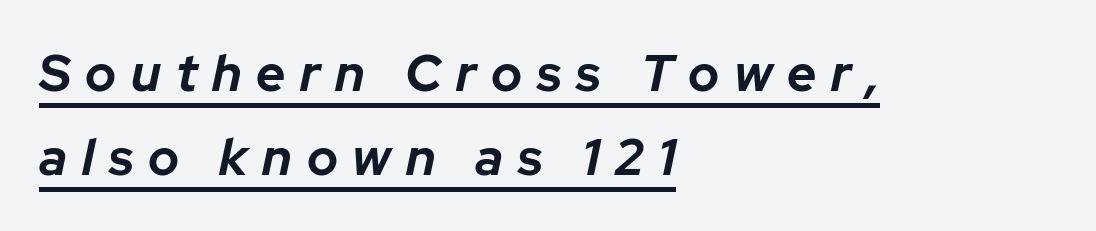
The image shows 51 px bold type, italic (leaning right); set left-aligned, normal line spacing (1.65x), unusually wide letter spacing (+0.29 em), underlined; low stroke contrast and a medium x-height.
